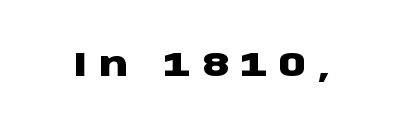
The image shows 33 px heavy, wide sans-serif type, upright; set unusually wide letter spacing (+0.36 em), not underlined; low stroke contrast and a large x-height.
